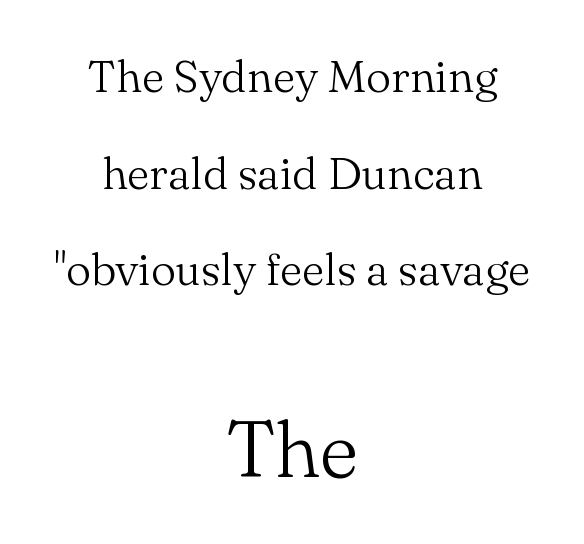
Here the designer chose a conventional face with non-uniform glyph widths. Just letters on the line, the space beneath them empty. Rendered with straight, roman letterforms. Letter spacing: default. Letterform terminals end in serifs throughout the passage.
